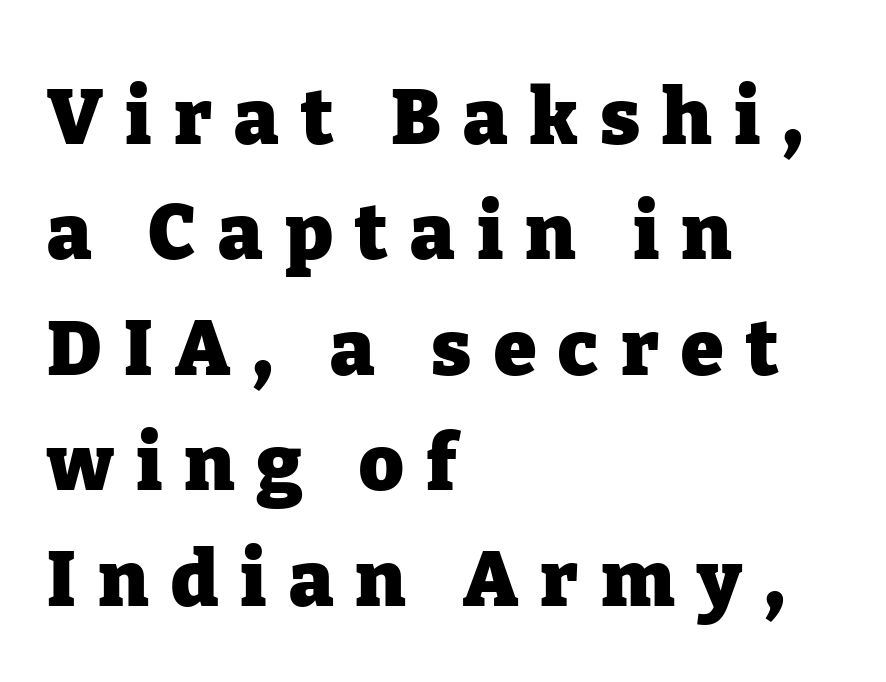
{"serif": "yes", "italic": "no", "bold": "yes", "weight": "heavy", "width": "normal", "stroke_contrast": "low", "x_height": "medium", "monospaced": "no", "underline": "no", "align": "left", "line_spacing": "normal", "line_spacing_ratio": 1.5, "letter_spacing": "wide", "letter_spacing_em": 0.29, "glyph_px": 77}
